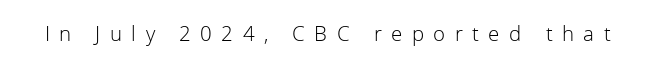
Q: Is the text bold? A: No.
Q: Is the text italic (slanted)? A: No, it is upright.
Q: Is the text underlined? A: No.
Q: Is the spacing between letters normal or unusually wide? A: Unusually wide.
